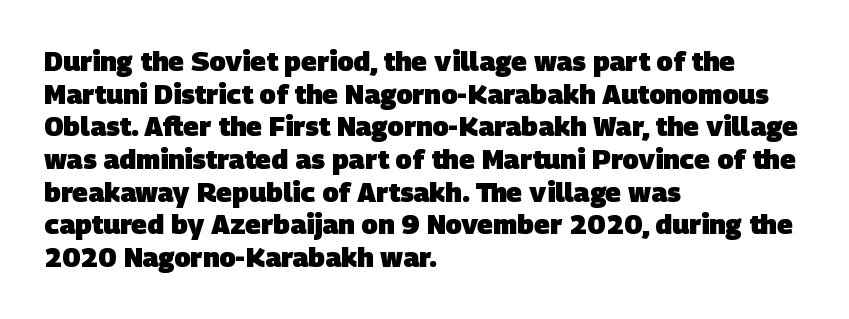
{"bold": "yes", "underline": "no", "align": "left", "line_spacing_ratio": 1.21, "letter_spacing": "normal", "letter_spacing_em": 0.0, "glyph_px": 27}
